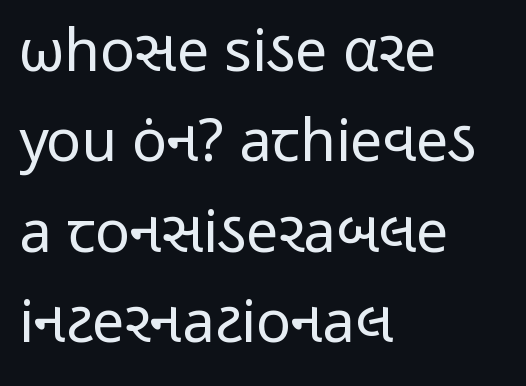
Letter spacing: default. The rag falls on the right side of this text block. Weight: regular or lighter. Italic? Not at all — the glyphs are vertical. Notice how descenders clear the ascenders below comfortably — that's standard leading. Do the characters align in a grid? No, the font is proportional.
